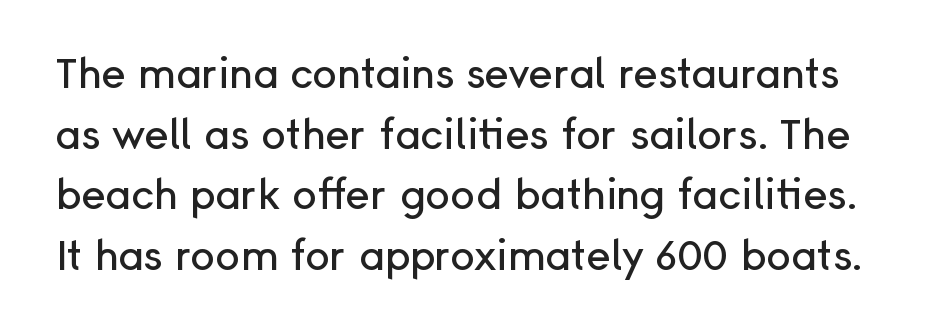
{"serif": "no", "italic": "no", "width": "normal", "stroke_contrast": "low", "x_height": "medium", "monospaced": "no", "underline": "no", "line_spacing": "normal", "line_spacing_ratio": 1.48, "letter_spacing": "normal", "letter_spacing_em": 0.0, "glyph_px": 41}
